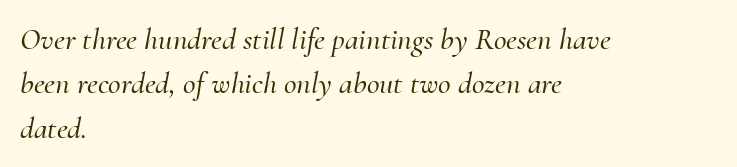
Q: Is the text italic (slanted)? A: Yes, it leans right by about 10 degrees.
Q: Is the typeface a serif or a sans-serif typeface? A: Serif.
Q: Is the text underlined? A: No.
Q: How is the paragraph aligned? A: Left-aligned.
Q: Is the spacing between letters normal or unusually wide? A: Normal.
Q: Is the spacing between lines tight, normal or loose? A: Normal.
Q: Width (condensed, normal, or wide)? A: Normal.
Q: Stroke contrast? A: Medium.
Q: x-height? A: Small.
Q: Monospaced? A: No.
